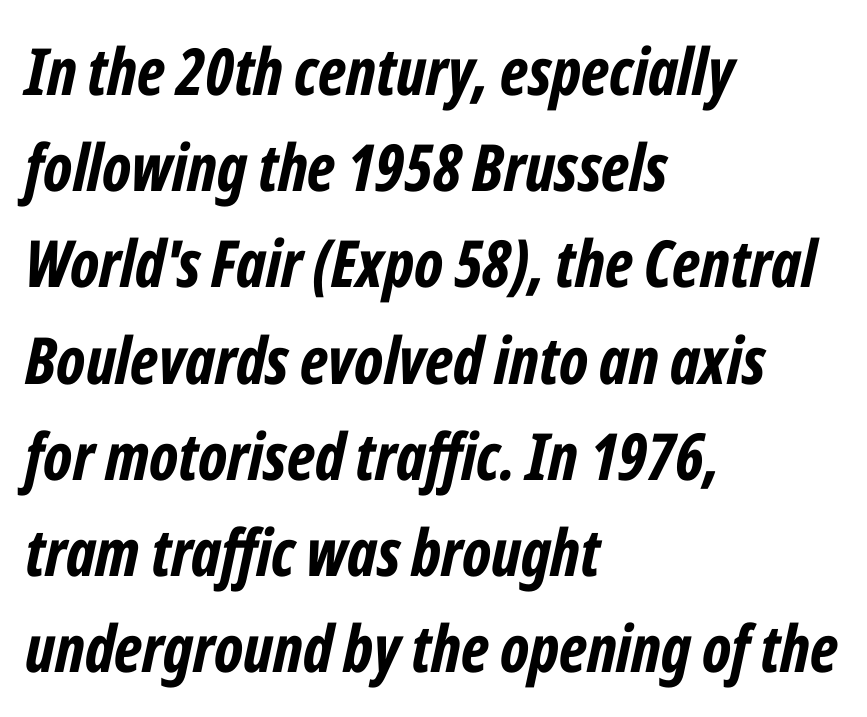
There's an unmistakable incline to the writing here. Honestly, the row spacing looks completely unremarkable. The area under the type is left untouched. This sample has the flowing, uneven cadence of proportional lettering.
